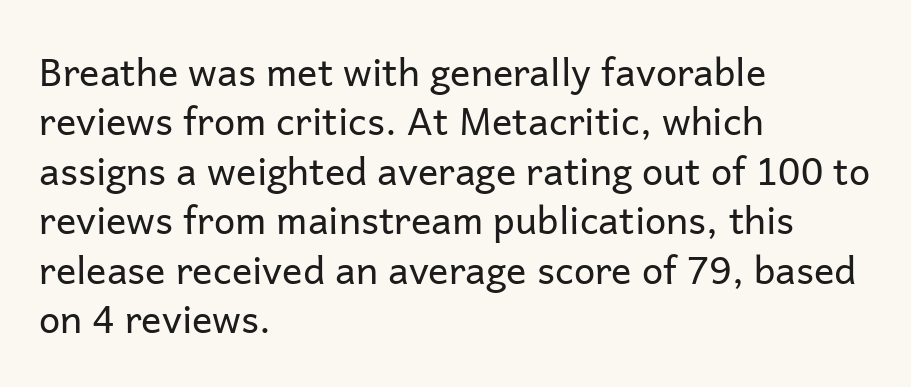
Q: Is the text bold? A: No.
Q: Is the text italic (slanted)? A: No, it is upright.
Q: Is the typeface a serif or a sans-serif typeface? A: Sans-serif.
Q: Is the text underlined? A: No.
Q: How is the paragraph aligned? A: Left-aligned.
Q: Is the spacing between letters normal or unusually wide? A: Normal.
Q: Is the spacing between lines tight, normal or loose? A: Normal.
Q: Width (condensed, normal, or wide)? A: Normal.
Q: Stroke contrast? A: Low.
Q: x-height? A: Medium.
Q: Monospaced? A: No.
